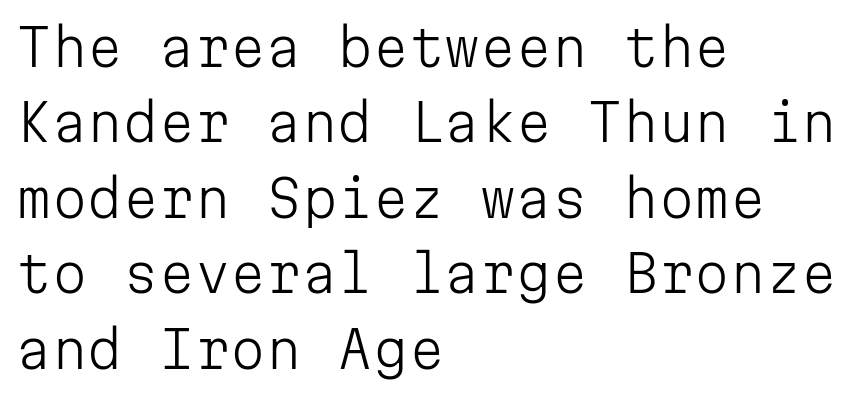
{"serif": "no", "italic": "no", "bold": "no", "weight": "light", "width": "normal", "stroke_contrast": "low", "x_height": "medium", "monospaced": "yes", "underline": "no", "align": "left", "line_spacing": "normal", "line_spacing_ratio": 1.48, "letter_spacing": "normal", "letter_spacing_em": 0.0, "glyph_px": 51}
